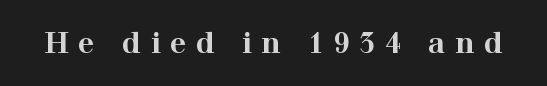
You can tell it's not italic because the verticals are truly vertical. The letters are bold, with thick, heavy strokes. In terms of letterform style, serifs are clearly present. The letterforms stand isolated, each surrounded by extra space. A bare baseline throughout the passage. Each letter keeps its own natural width here, so spacing adapts to shape.
